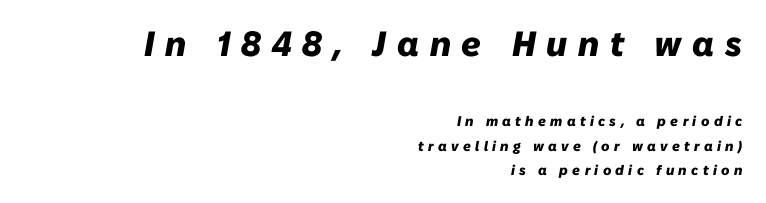
The image shows 35 px heavy type, italic (leaning right); set right-aligned, line spacing 1.75x, unusually wide letter spacing (+0.31 em), not underlined; the first (top) block is 2.5x larger; low stroke contrast and a medium x-height.
